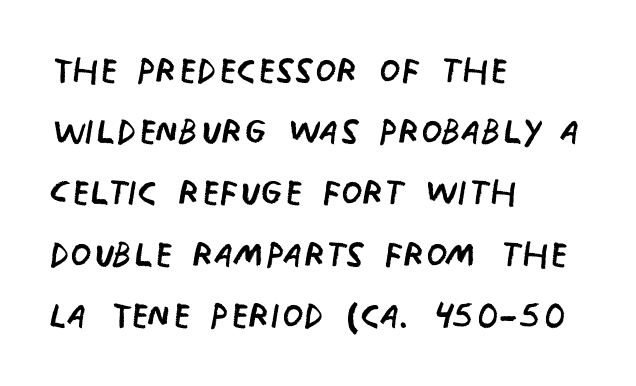
The weight would be labelled regular, book, light, or lighter still. Is this a fixed-width face? No — the glyphs have proportional, varying widths. The horizontal fit of the characters is conventional and even. Alignment: flush left.
